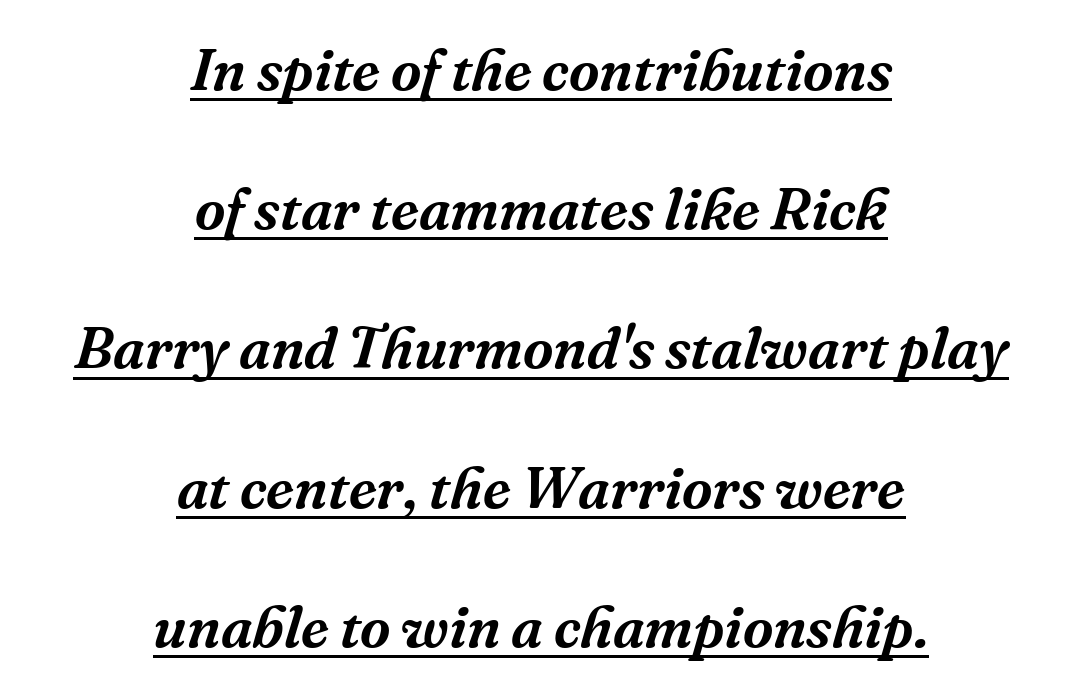
There's an unmistakable incline to the writing here. Nobody touched the tracking dial on this one. These lines are composed in type with serifs. Does a line run under the words? Yes, clearly. Each line is balanced around a shared central axis.
